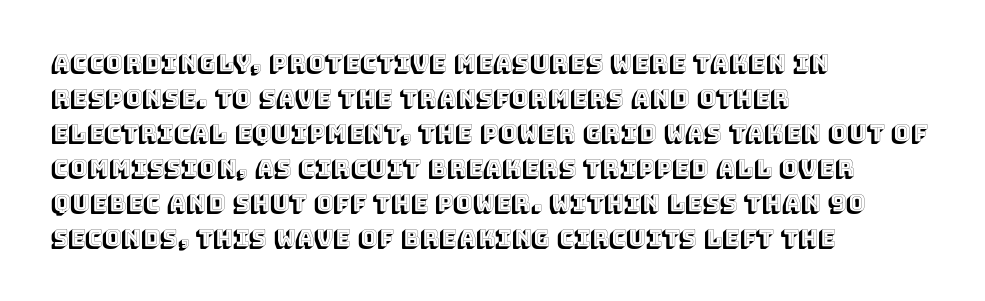
The image shows 23 px text type, upright; set left-aligned, normal line spacing (1.52x), normal letter spacing, not underlined.
